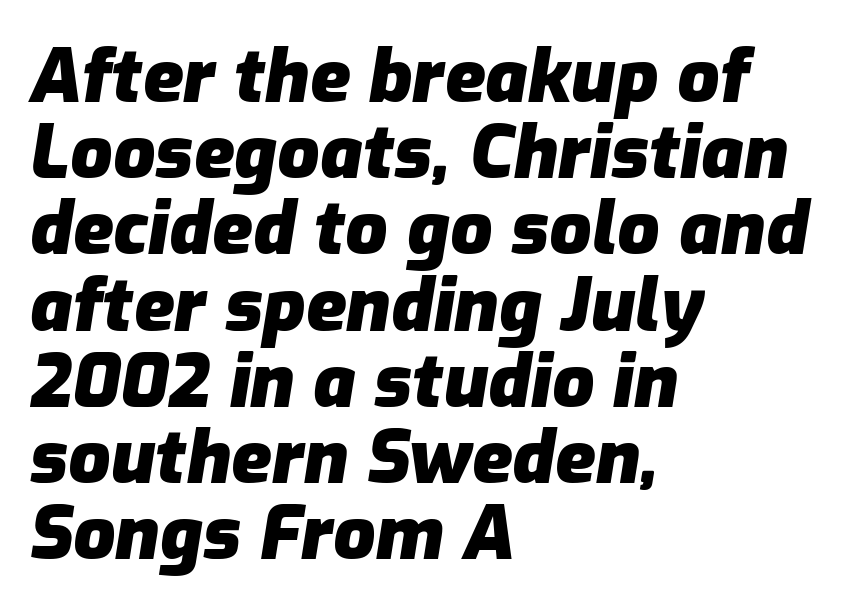
The image shows 74 px heavy type, italic (leaning right); set left-aligned, tight line spacing (1.03x), normal letter spacing, not underlined; low stroke contrast and a medium x-height.
